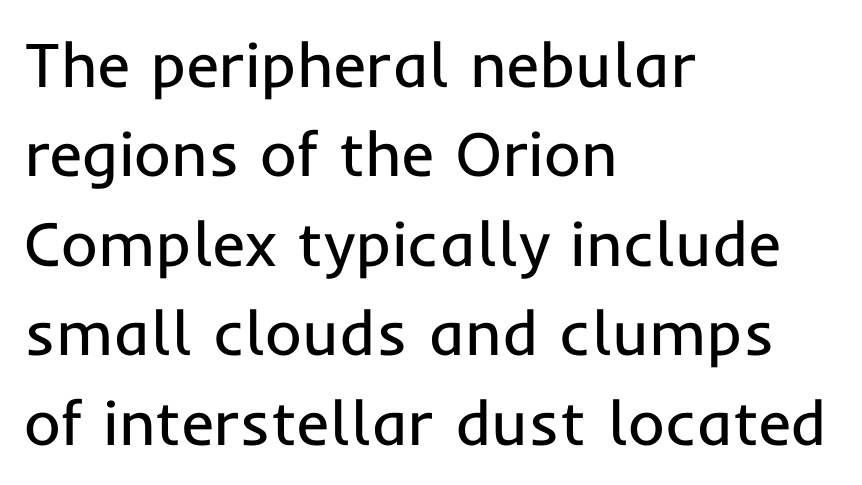
Q: Is the text bold? A: No.
Q: Is the text italic (slanted)? A: No, it is upright.
Q: Is the typeface a serif or a sans-serif typeface? A: Sans-serif.
Q: Is the text underlined? A: No.
Q: How is the paragraph aligned? A: Left-aligned.
Q: Is the spacing between letters normal or unusually wide? A: Normal.
Q: Is the spacing between lines tight, normal or loose? A: Normal.
Q: Width (condensed, normal, or wide)? A: Normal.
Q: Stroke contrast? A: Low.
Q: x-height? A: Medium.
Q: Monospaced? A: No.
